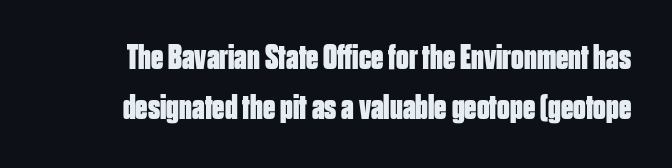
{"serif": "no", "italic": "no", "bold": "yes", "weight": "bold", "width": "condensed", "stroke_contrast": "low", "x_height": "large", "monospaced": "no", "underline": "no", "line_spacing": "normal", "line_spacing_ratio": 1.43, "letter_spacing": "normal", "letter_spacing_em": 0.0, "glyph_px": 35}
